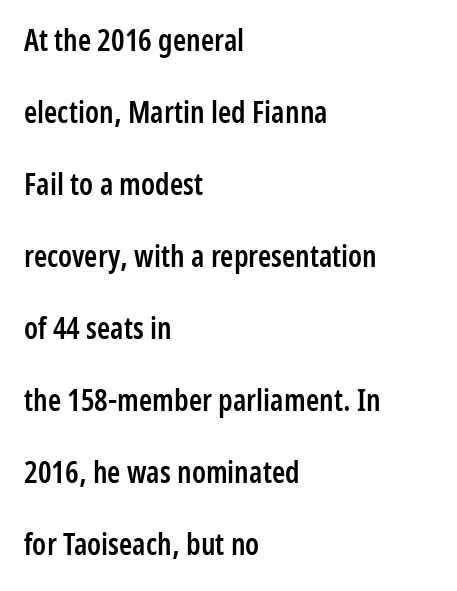
The image shows 30 px semibold, condensed sans-serif type, upright; set left-aligned, loose line spacing (2.4x), normal letter spacing, not underlined; low stroke contrast and a medium x-height.
